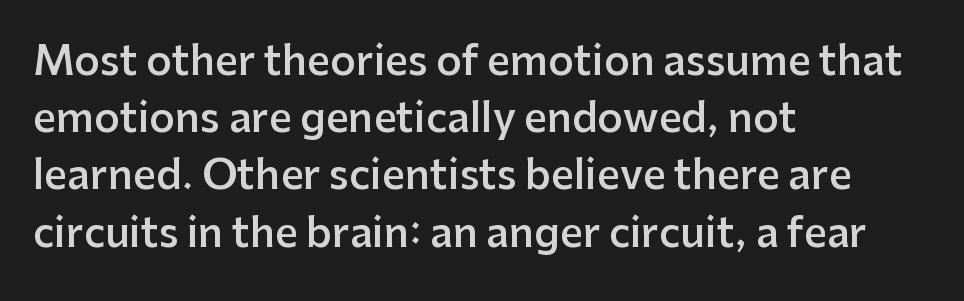
Q: Is the text bold? A: Semi-bold.
Q: Is the text italic (slanted)? A: No, it is upright.
Q: Is the typeface a serif or a sans-serif typeface? A: Sans-serif.
Q: Is the text underlined? A: No.
Q: How is the paragraph aligned? A: Left-aligned.
Q: Is the spacing between letters normal or unusually wide? A: Normal.
Q: Is the spacing between lines tight, normal or loose? A: Normal.
Q: Width (condensed, normal, or wide)? A: Normal.
Q: Stroke contrast? A: Low.
Q: x-height? A: Medium.
Q: Monospaced? A: No.
